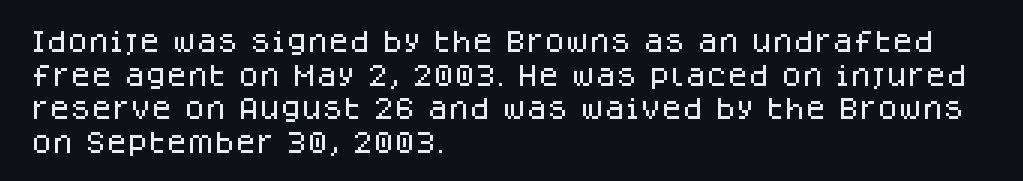
{"italic": "no", "underline": "no", "align": "left", "line_spacing": "normal", "line_spacing_ratio": 1.4, "letter_spacing": "normal", "letter_spacing_em": 0.0, "glyph_px": 24}
